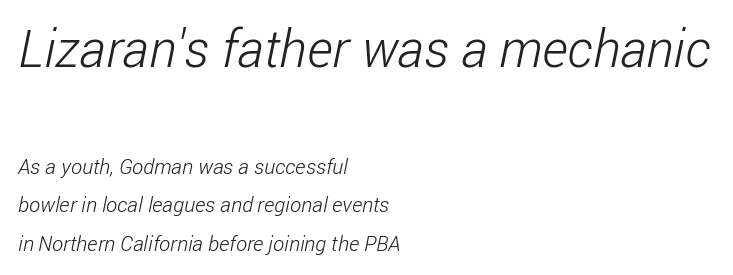
Q: Is the text bold? A: No.
Q: Is the typeface a serif or a sans-serif typeface? A: Sans-serif.
Q: Is the text underlined? A: No.
Q: How is the paragraph aligned? A: Left-aligned.
Q: Is the spacing between letters normal or unusually wide? A: Normal.
Q: Which block of text is set in a larger size, the first (top) or the second (bottom)? A: The first (top) one.
Q: Width (condensed, normal, or wide)? A: Condensed.
Q: Stroke contrast? A: Low.
Q: x-height? A: Medium.
Q: Monospaced? A: No.
